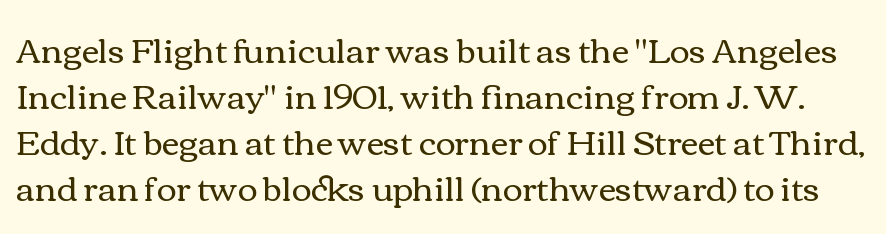
This sample has the flowing, uneven cadence of proportional lettering. The strokes are not fattened; the text isn't bold. Leading matches the norm, producing a regular column. Standard letterfit; no display-style spreading of the glyphs. Descenders are the only things crossing below the line. Every stem runs plumb, perpendicular to the baseline.
